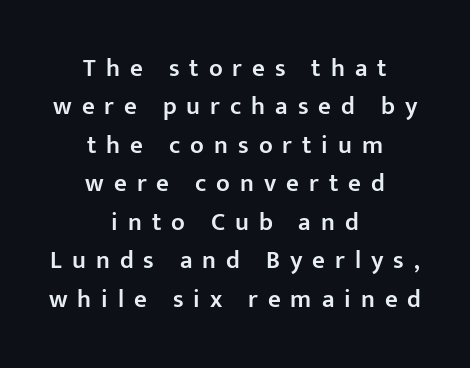
{"italic": "no", "bold": "semi", "underline": "no", "align": "center", "line_spacing": "normal", "line_spacing_ratio": 1.54, "letter_spacing": "wide", "letter_spacing_em": 0.4, "glyph_px": 25}
